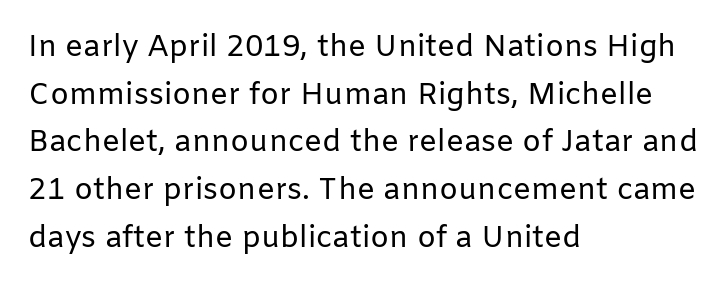
Q: Is the text bold? A: No.
Q: Is the text italic (slanted)? A: No, it is upright.
Q: Is the typeface a serif or a sans-serif typeface? A: Sans-serif.
Q: Is the text underlined? A: No.
Q: How is the paragraph aligned? A: Left-aligned.
Q: Is the spacing between letters normal or unusually wide? A: Normal.
Q: Is the spacing between lines tight, normal or loose? A: Normal.
Q: Width (condensed, normal, or wide)? A: Normal.
Q: Stroke contrast? A: Low.
Q: x-height? A: Medium.
Q: Monospaced? A: No.
